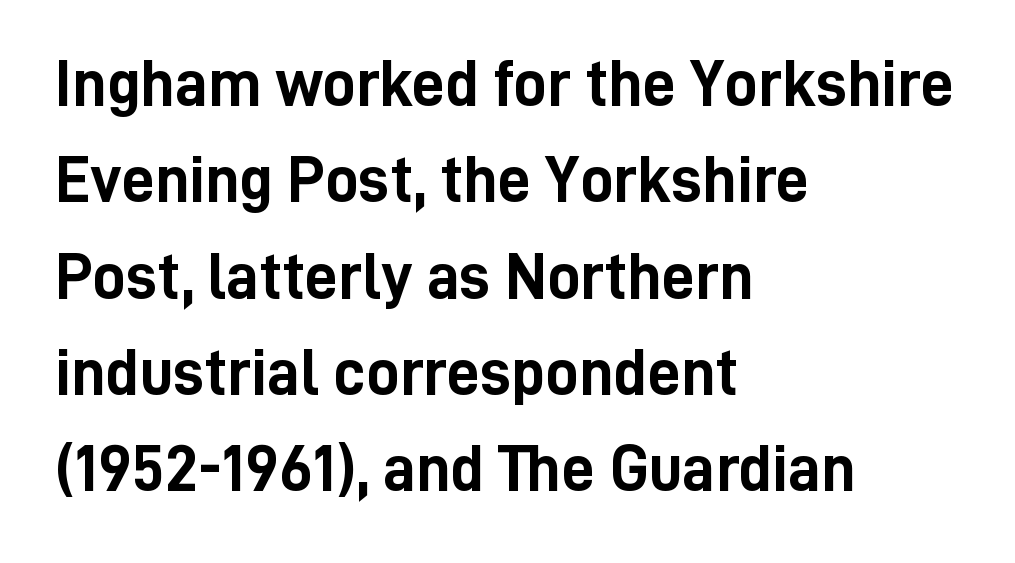
{"serif": "no", "italic": "no", "bold": "yes", "weight": "semibold", "width": "condensed", "stroke_contrast": "low", "x_height": "medium", "monospaced": "no", "underline": "no", "align": "left", "line_spacing": "normal", "line_spacing_ratio": 1.46, "letter_spacing": "normal", "letter_spacing_em": 0.0, "glyph_px": 66}
